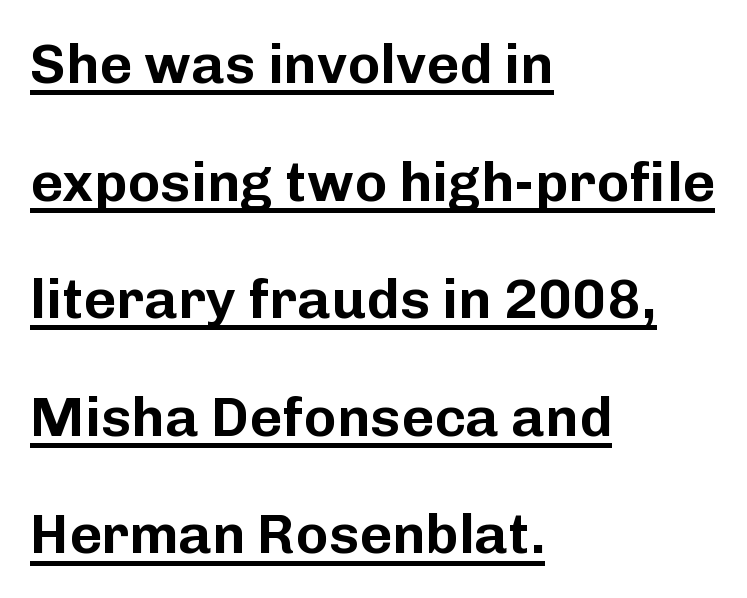
Q: Is the text italic (slanted)? A: No, it is upright.
Q: Is the typeface a serif or a sans-serif typeface? A: Sans-serif.
Q: Is the text underlined? A: Yes.
Q: How is the paragraph aligned? A: Left-aligned.
Q: Is the spacing between letters normal or unusually wide? A: Normal.
Q: Is the spacing between lines tight, normal or loose? A: Loose.
Q: Width (condensed, normal, or wide)? A: Normal.
Q: Stroke contrast? A: Low.
Q: x-height? A: Medium.
Q: Monospaced? A: No.
